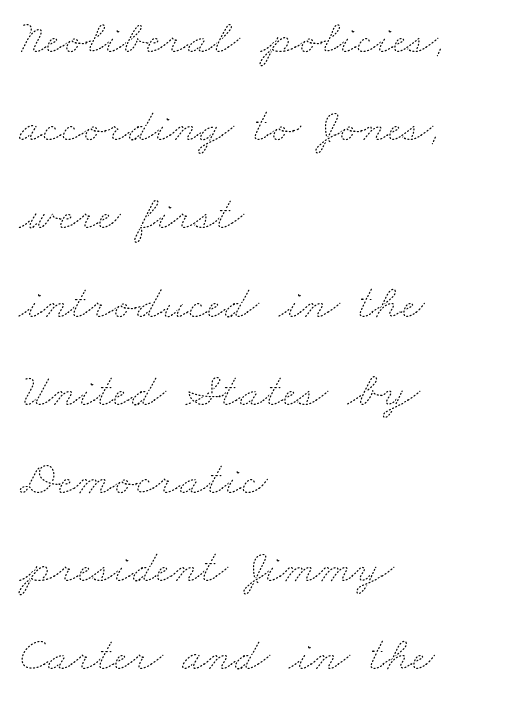
Typeset ragged right — the left edge is the straight one. A quiet, ordinary-to-light weight characterises the typeface. Varying glyph widths throughout — classic text-font behaviour. Words float on clear page, feet unadorned. The letterforms sit shoulder to shoulder at normal distance.
